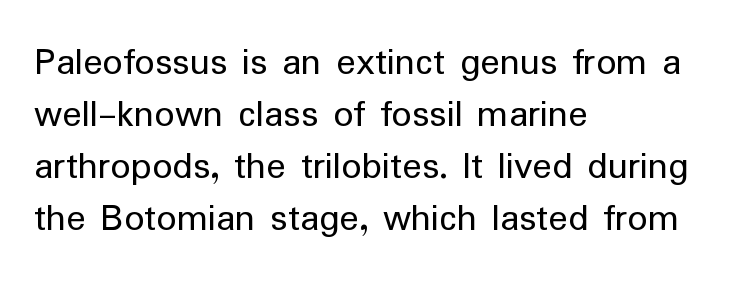
The image shows 40 px regular-weight sans-serif type, upright; set left-aligned, normal line spacing (1.3x), normal letter spacing, not underlined; low stroke contrast and a medium x-height.
